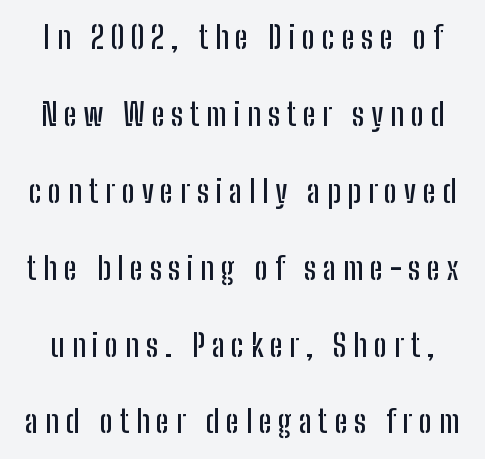
The image shows 31 px condensed sans-serif type, upright; set loose line spacing (2.48x), unusually wide letter spacing (+0.22 em), not underlined; low stroke contrast and a medium x-height.
